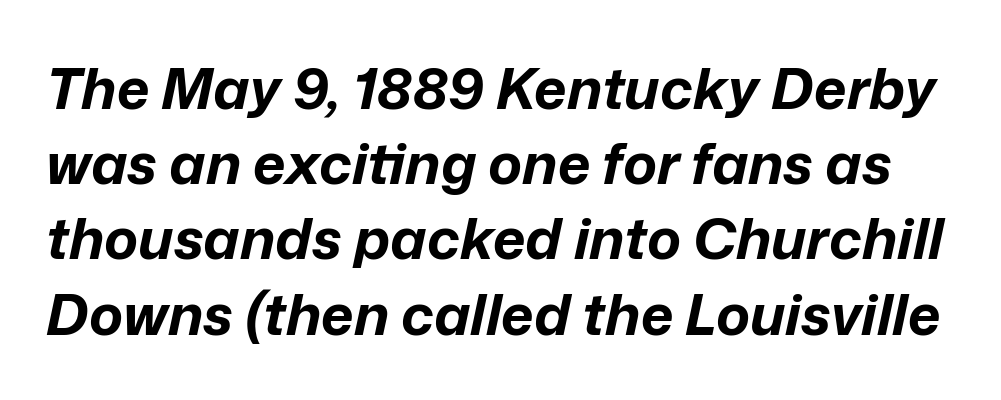
The image shows 57 px bold type, italic (leaning right); set normal line spacing (1.32x), normal letter spacing, not underlined; low stroke contrast and a medium x-height.
